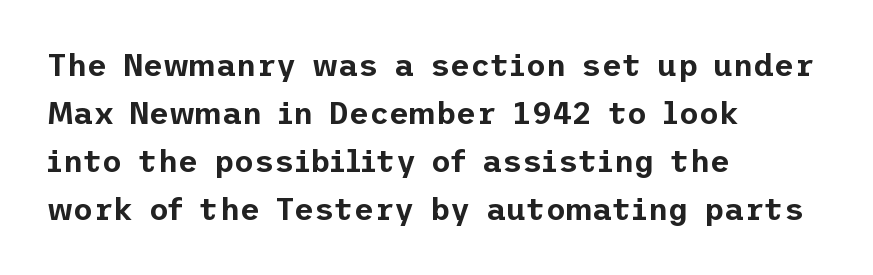
Q: Is the text italic (slanted)? A: No, it is upright.
Q: Is the typeface a serif or a sans-serif typeface? A: Sans-serif.
Q: Is the text underlined? A: No.
Q: How is the paragraph aligned? A: Left-aligned.
Q: Is the spacing between letters normal or unusually wide? A: Normal.
Q: Is the spacing between lines tight, normal or loose? A: Normal.
Q: Width (condensed, normal, or wide)? A: Normal.
Q: Stroke contrast? A: Low.
Q: x-height? A: Medium.
